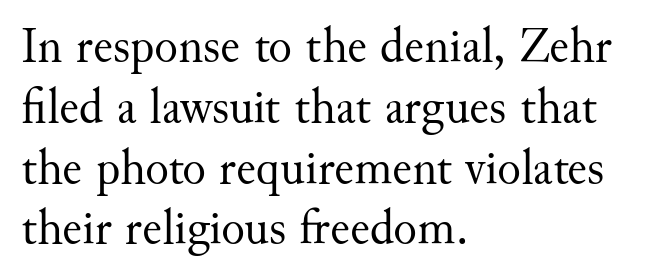
The image shows 49 px regular-weight serif type, upright; set left-aligned, line spacing 1.24x, normal letter spacing, not underlined; medium stroke contrast and a small x-height.
